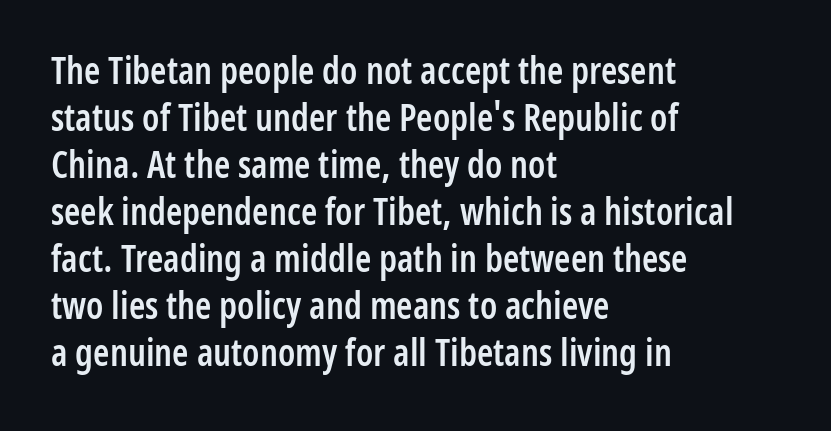
Q: Is the text bold? A: Semi-bold.
Q: Is the text italic (slanted)? A: No, it is upright.
Q: Is the typeface a serif or a sans-serif typeface? A: Sans-serif.
Q: Is the text underlined? A: No.
Q: How is the paragraph aligned? A: Left-aligned.
Q: Is the spacing between letters normal or unusually wide? A: Normal.
Q: Is the spacing between lines tight, normal or loose? A: Normal.
Q: Width (condensed, normal, or wide)? A: Condensed.
Q: Stroke contrast? A: Low.
Q: x-height? A: Medium.
Q: Monospaced? A: No.
